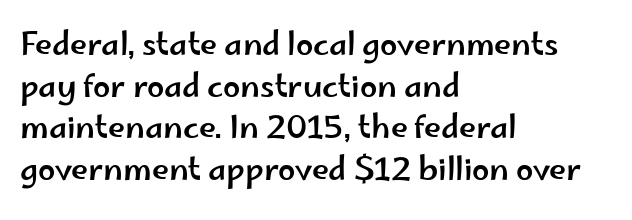
Posture: straight, roman, zero tilt. Character widths vary here, with narrow letters taking less room than wide ones. This rendering leaves character spacing at its baseline value. Does the leading feel generous? No, just average.
